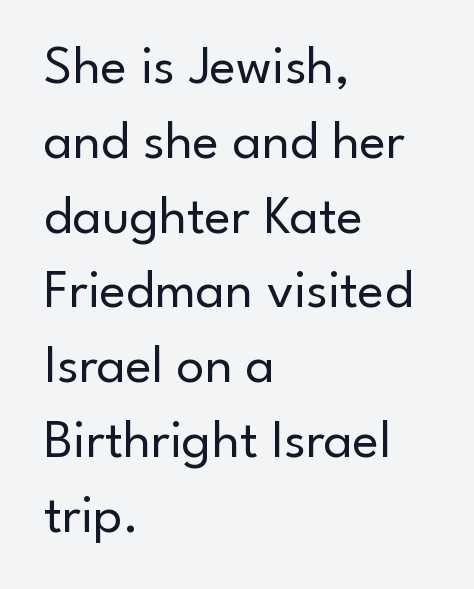
The characters display no serif detailing; their extremities are plain. Ordinary non-slanted type is in use. In terms of leading, this rendering sits right in the middle. Rule under the text: the space is simply empty. The rag falls on the right side of this text block.
